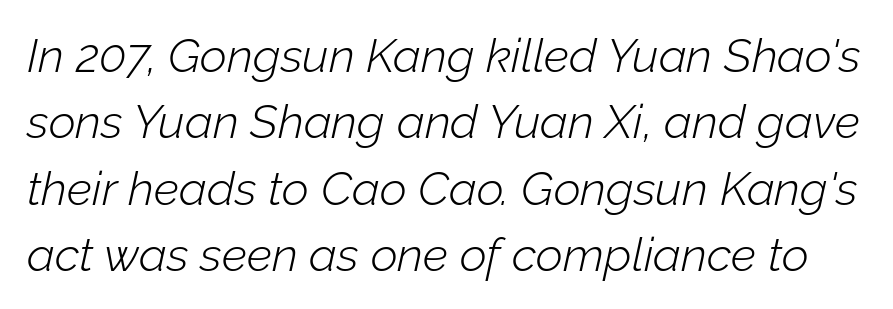
Italic? Definitely — the glyphs are oblique. No heavy texture on the line: the type isn't bold. Do the characters align in a grid? No, the font is proportional. Quick note: underline off.
